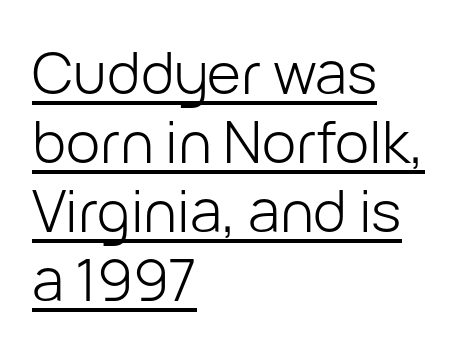
{"serif": "no", "italic": "no", "bold": "no", "weight": "light", "width": "normal", "stroke_contrast": "low", "x_height": "medium", "monospaced": "no", "underline": "yes", "align": "left", "line_spacing_ratio": 1.19, "letter_spacing": "normal", "letter_spacing_em": 0.0, "glyph_px": 58}
